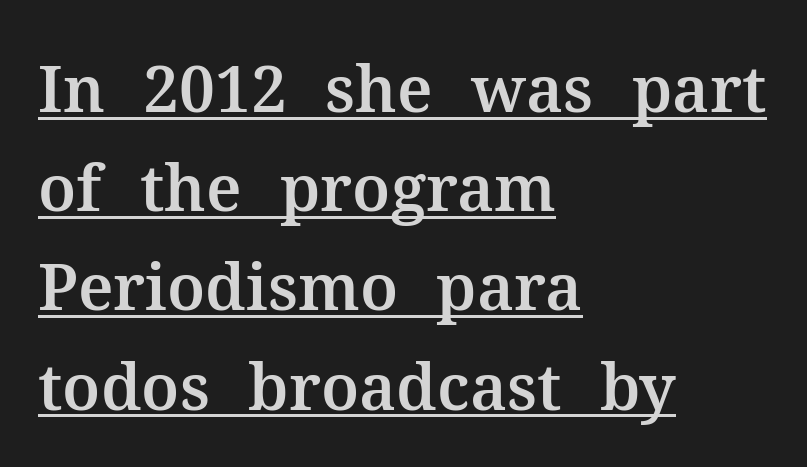
The image shows 64 px serif type, upright; set left-aligned, normal line spacing (1.55x), normal letter spacing, underlined; medium stroke contrast and a medium x-height.
